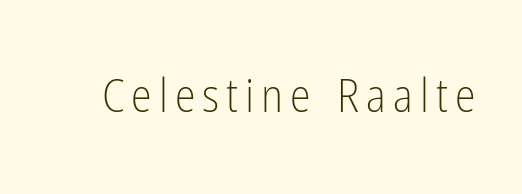
{"serif": "no", "italic": "no", "bold": "no", "weight": "light", "width": "condensed", "stroke_contrast": "low", "x_height": "medium", "monospaced": "no", "underline": "no", "glyph_px": 47}
